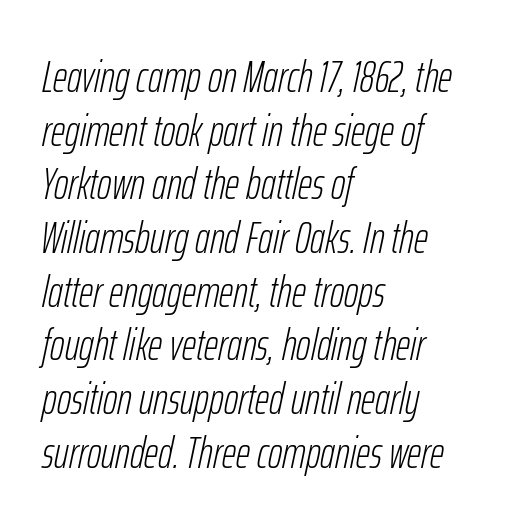
The face used here is proportionally spaced, like ordinary book or web type. Only glyphs here, with clear space below each row. This rendering leaves character spacing at its baseline value. Heft: none added — not bold.
